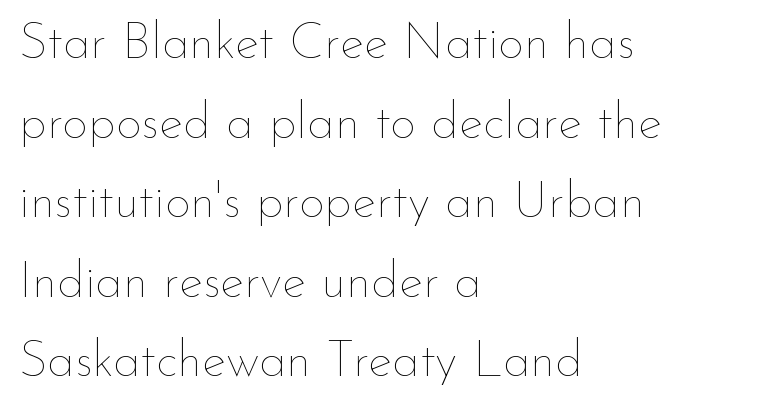
The image shows 51 px thin type, upright; set left-aligned, normal line spacing (1.56x), normal letter spacing, not underlined; low stroke contrast and a small x-height.
